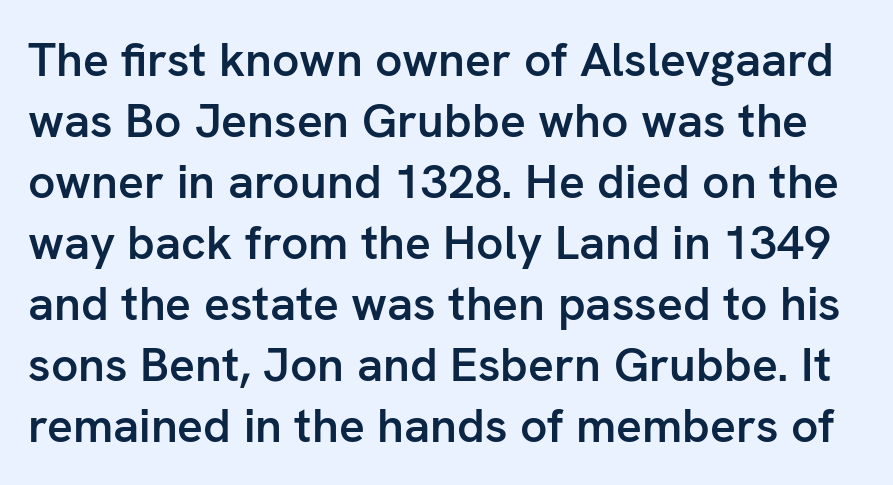
{"serif": "no", "italic": "no", "bold": "semi", "weight": "semibold", "width": "normal", "stroke_contrast": "low", "x_height": "medium", "monospaced": "no", "underline": "no", "line_spacing": "normal", "line_spacing_ratio": 1.27, "letter_spacing": "normal", "letter_spacing_em": 0.0, "glyph_px": 48}
